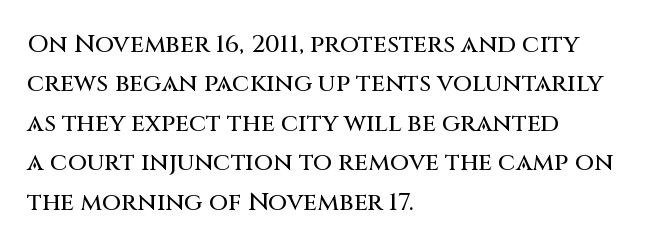
The setting favours the left margin, as ordinary paragraphs usually do. Is there any slant? The stems are plumb. A bare baseline throughout the passage. The letterforms sit shoulder to shoulder at normal distance. These lines sit exactly where default settings would place them.
